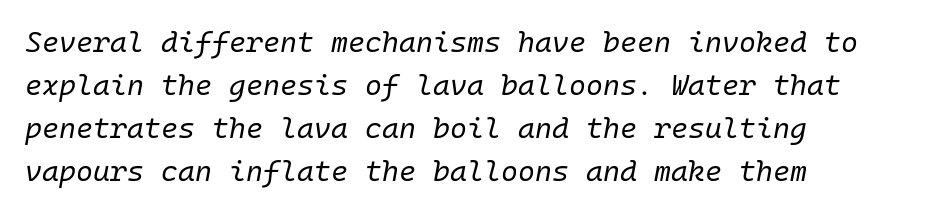
The image shows 29 px regular-weight type, italic (leaning right), monospaced; set left-aligned, normal line spacing (1.48x), normal letter spacing, not underlined; low stroke contrast and a medium x-height.
